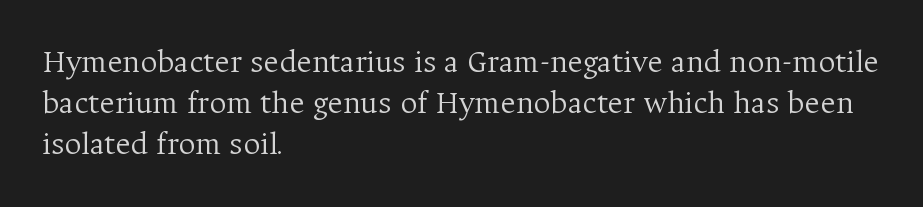
{"serif": "yes", "italic": "no", "bold": "no", "weight": "light", "width": "normal", "stroke_contrast": "medium", "x_height": "medium", "monospaced": "no", "underline": "no", "align": "left", "line_spacing": "normal", "line_spacing_ratio": 1.25, "letter_spacing": "normal", "letter_spacing_em": 0.0, "glyph_px": 33}
